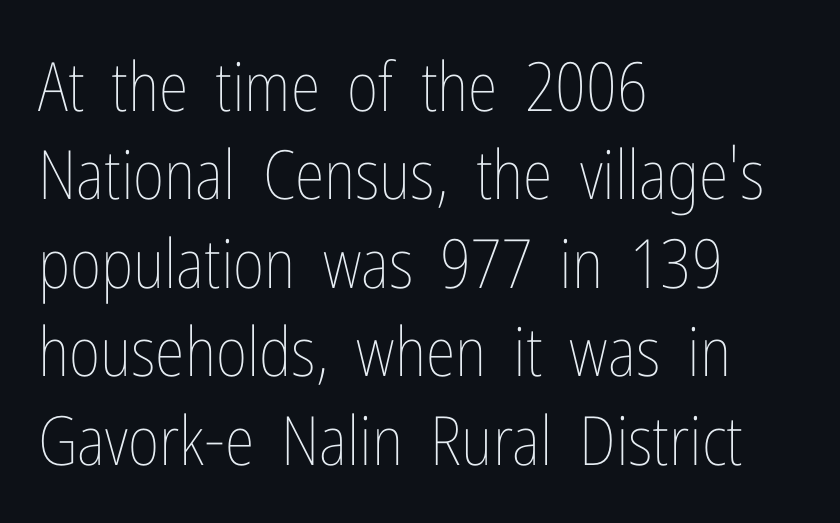
{"italic": "no", "bold": "no", "weight": "thin", "width": "condensed", "stroke_contrast": "low", "x_height": "medium", "monospaced": "no", "underline": "no", "align": "left", "line_spacing": "normal", "line_spacing_ratio": 1.3, "letter_spacing": "normal", "letter_spacing_em": 0.0, "glyph_px": 68}
